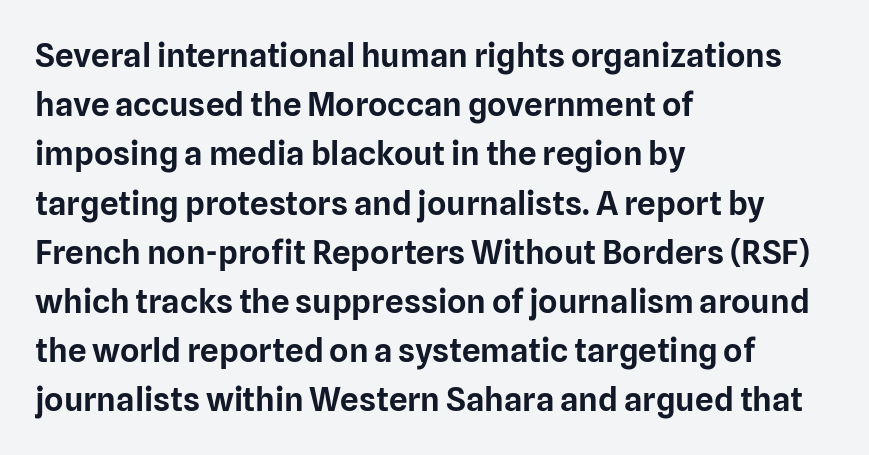
The passage shown has conventional tracking throughout. Varying glyph widths throughout — classic text-font behaviour. Posture: vertical. Vertical spacing — default. Nothing sits at the stroke ends, so this counts as sans-serif. This rendering features lettering with no underline.
